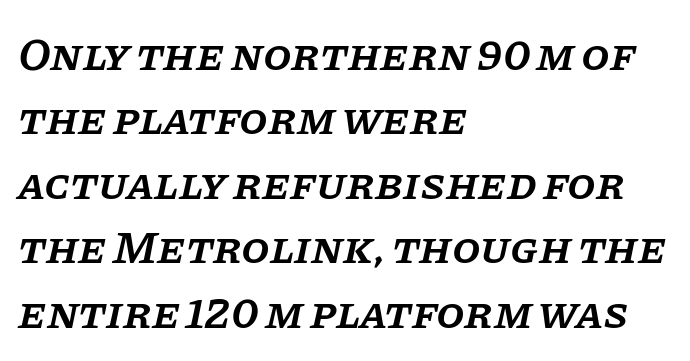
Each letter keeps its own natural width here, so spacing adapts to shape. Serifs: yes, visible at the terminals of the letterforms. Does the copy run flush right? No — it runs flush left. The rendering uses a semibold face; strokes are thickened but not to full bold. Designer's note — italics engaged. Whoever set this chose a conventional vertical rhythm.
